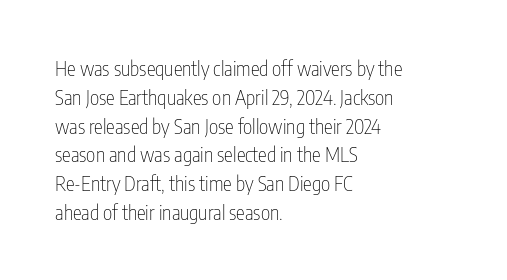
Q: Is the text bold? A: No.
Q: Is the text italic (slanted)? A: No, it is upright.
Q: Is the text underlined? A: No.
Q: How is the paragraph aligned? A: Left-aligned.
Q: Is the spacing between letters normal or unusually wide? A: Normal.
Q: Is the spacing between lines tight, normal or loose? A: Normal.
